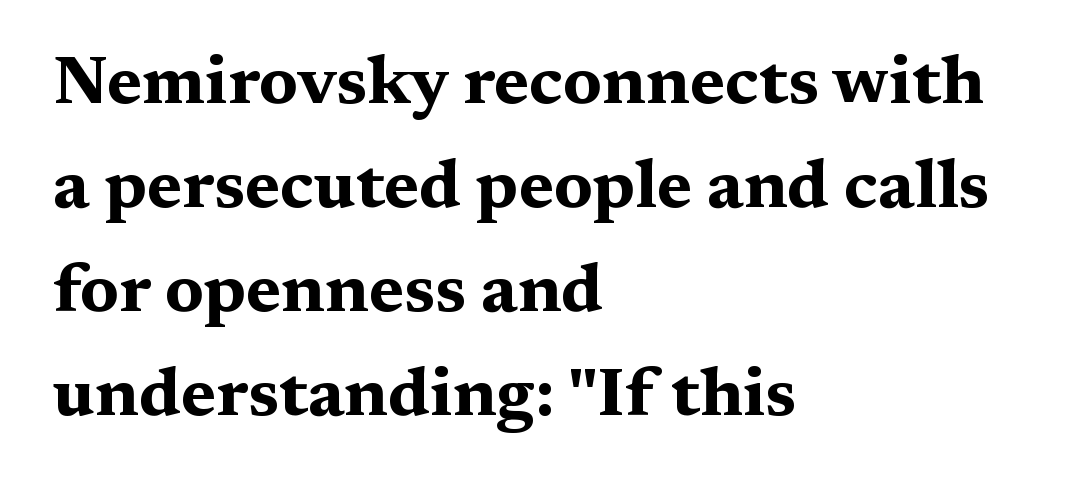
I'd describe the lettering as bold — thick and assertive. Nothing unusual about the tracking: characters are spaced as the font intends. The passage shown is not underscored anywhere. The rendering uses natural spacing where letterforms have individual widths. Style check: upright. The rag falls on the right side of this text block.
